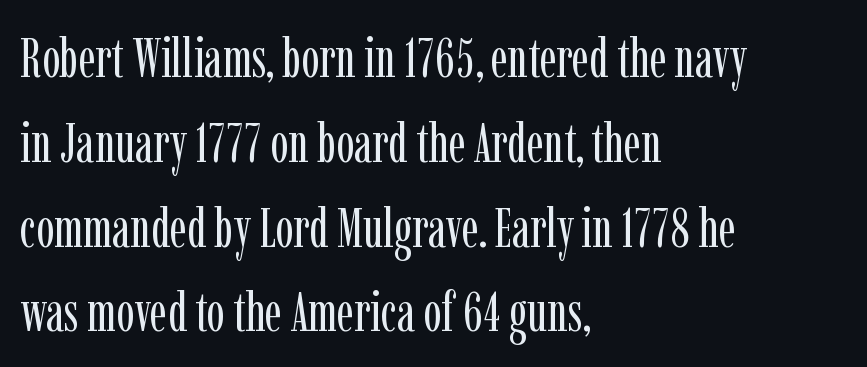
{"serif": "yes", "italic": "no", "bold": "no", "weight": "regular", "width": "condensed", "stroke_contrast": "low", "x_height": "medium", "monospaced": "no", "underline": "no", "align": "left", "line_spacing": "normal", "line_spacing_ratio": 1.57, "letter_spacing": "normal", "letter_spacing_em": 0.0, "glyph_px": 54}
